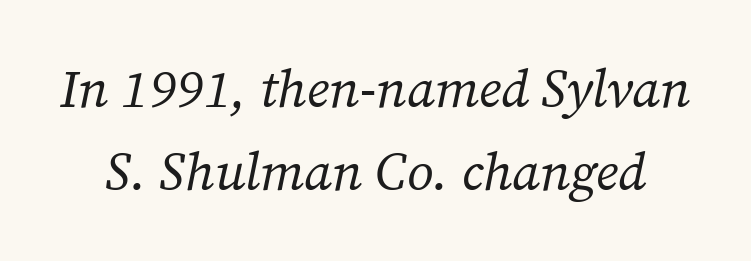
Notice how descenders clear the ascenders below comfortably — that's standard leading. Proportional: the letters do not fall into vertical columns. Summary of weight: not heavy and not bold. The letters sit at their default tracking, neither squeezed nor spread.
